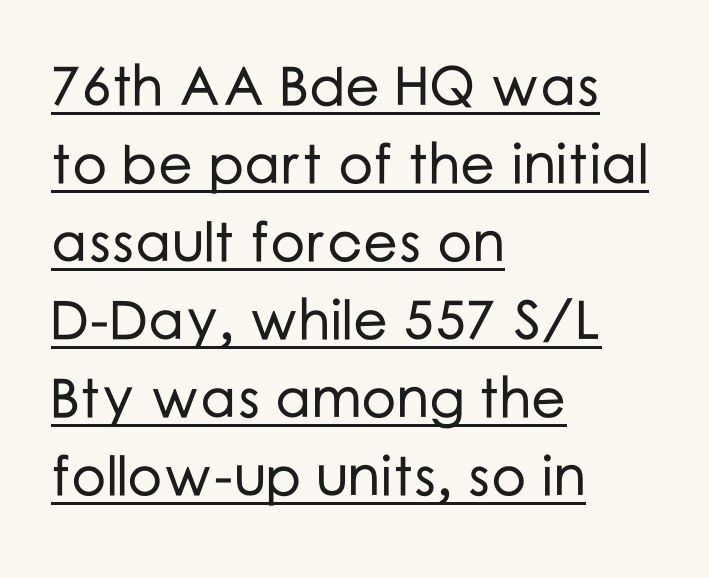
Q: Is the text italic (slanted)? A: No, it is upright.
Q: Is the typeface a serif or a sans-serif typeface? A: Sans-serif.
Q: Is the text underlined? A: Yes.
Q: How is the paragraph aligned? A: Left-aligned.
Q: Is the spacing between letters normal or unusually wide? A: Normal.
Q: Is the spacing between lines tight, normal or loose? A: Normal.
Q: Width (condensed, normal, or wide)? A: Normal.
Q: Stroke contrast? A: Low.
Q: x-height? A: Medium.
Q: Monospaced? A: No.
